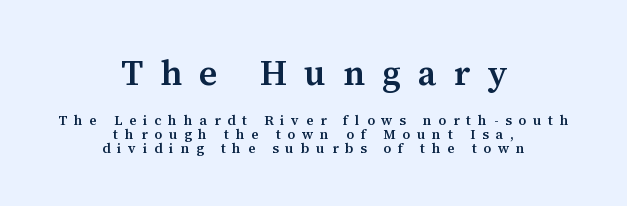
The image shows 35 px semibold serif type, upright; set centered, tight line spacing (0.98x), unusually wide letter spacing (+0.49 em), not underlined; the first (top) block is 2.5x larger; medium stroke contrast and a medium x-height.
